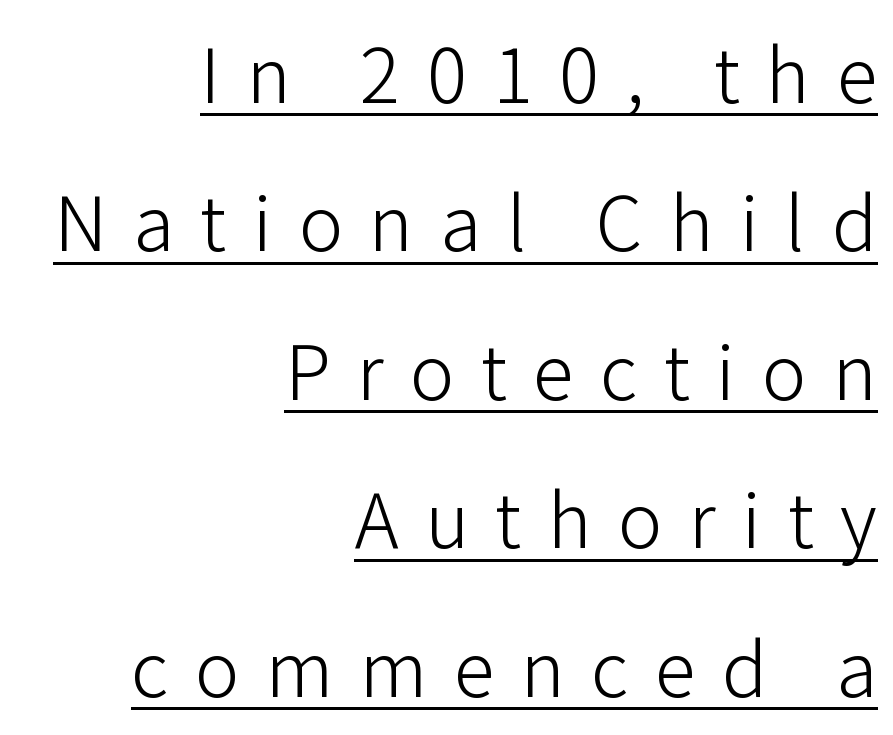
The image shows 75 px light sans-serif type, upright; set right-aligned, loose line spacing (1.98x), unusually wide letter spacing (+0.35 em), underlined; low stroke contrast and a medium x-height.
